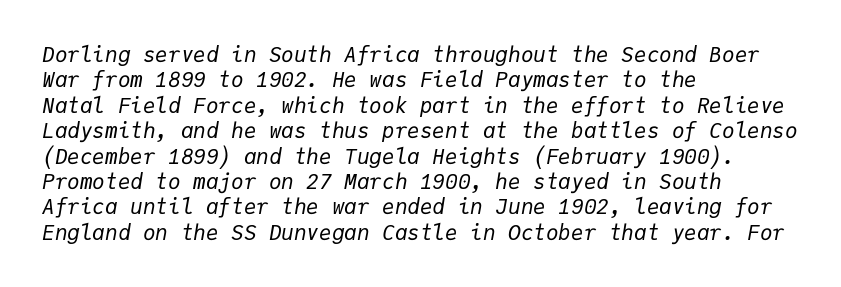
The image shows 21 px text type, italic (leaning right); set left-aligned, line spacing 1.21x, normal letter spacing, not underlined.
